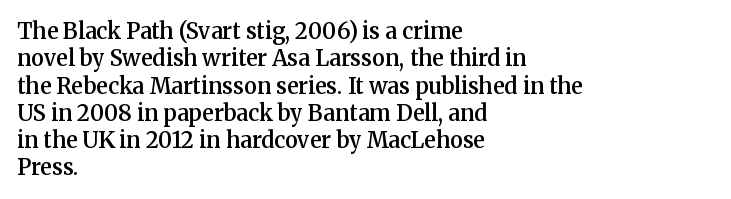
Q: Is the text bold? A: Semi-bold.
Q: Is the text italic (slanted)? A: No, it is upright.
Q: Is the text underlined? A: No.
Q: How is the paragraph aligned? A: Left-aligned.
Q: Is the spacing between letters normal or unusually wide? A: Normal.
